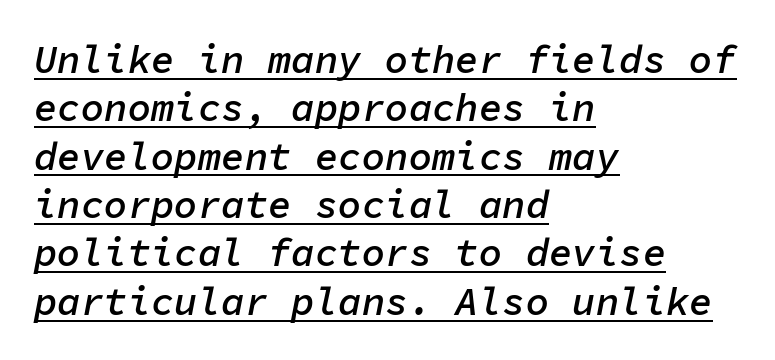
Q: Is the text bold? A: Semi-bold.
Q: Is the text italic (slanted)? A: Yes, it leans right by about 11 degrees.
Q: Is the text underlined? A: Yes.
Q: How is the paragraph aligned? A: Left-aligned.
Q: Is the spacing between letters normal or unusually wide? A: Normal.
Q: Width (condensed, normal, or wide)? A: Normal.
Q: Stroke contrast? A: Low.
Q: x-height? A: Medium.
Q: Monospaced? A: Yes.
